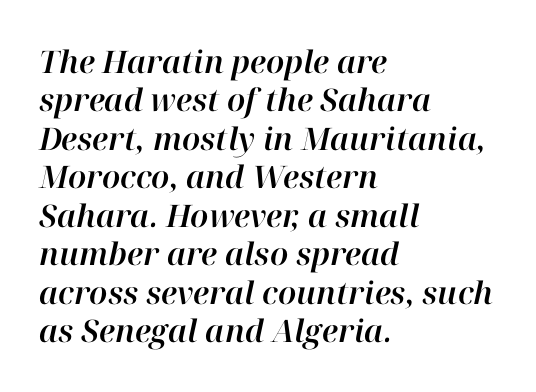
The image shows 31 px text type, italic (leaning right); set left-aligned, line spacing 1.24x, normal letter spacing, not underlined; high stroke contrast and a medium x-height.
